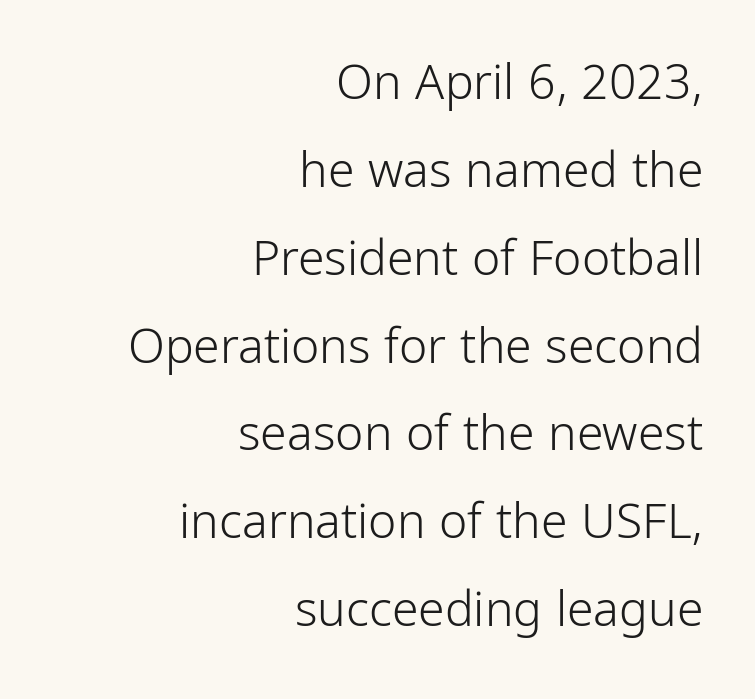
The image shows 48 px light, condensed sans-serif type, upright; set right-aligned, line spacing 1.83x, normal letter spacing, not underlined; low stroke contrast and a medium x-height.
